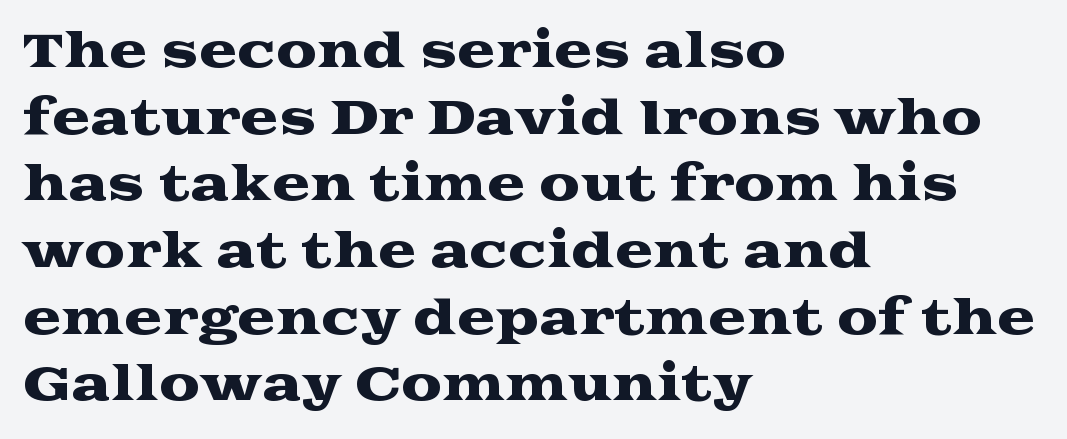
Characters follow at the spacing the type designer built in. Teacher's note: observe the even left margin — that is flush-left alignment. Check the space under the baseline: it is left empty. Reading down the column, the eye jumps a familiar distance to each next line.
